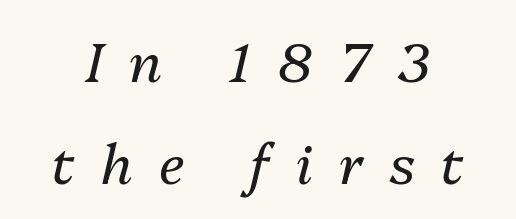
The image shows 55 px regular-weight type, italic (leaning right); set line spacing 1.86x, unusually wide letter spacing (+0.48 em), not underlined; medium stroke contrast and a medium x-height.
